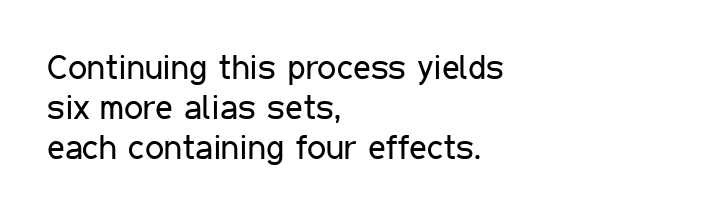
Q: Is the text bold? A: No.
Q: Is the text italic (slanted)? A: No, it is upright.
Q: Is the typeface a serif or a sans-serif typeface? A: Sans-serif.
Q: Is the text underlined? A: No.
Q: How is the paragraph aligned? A: Left-aligned.
Q: Is the spacing between letters normal or unusually wide? A: Normal.
Q: Width (condensed, normal, or wide)? A: Condensed.
Q: Stroke contrast? A: Low.
Q: x-height? A: Medium.
Q: Monospaced? A: No.
